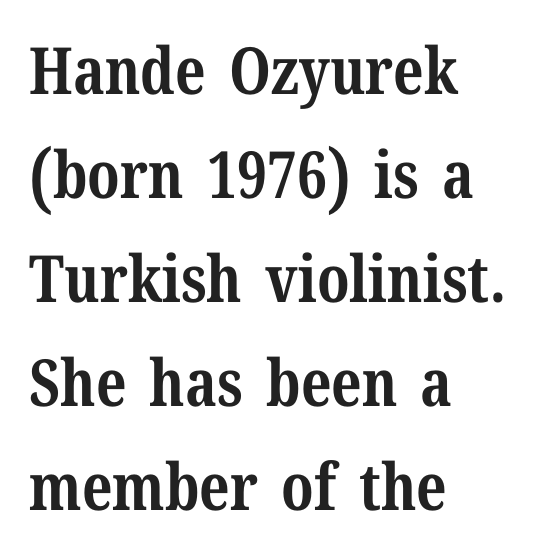
Q: Is the text bold? A: Yes.
Q: Is the text italic (slanted)? A: No, it is upright.
Q: Is the typeface a serif or a sans-serif typeface? A: Serif.
Q: Is the text underlined? A: No.
Q: How is the paragraph aligned? A: Left-aligned.
Q: Is the spacing between letters normal or unusually wide? A: Normal.
Q: Is the spacing between lines tight, normal or loose? A: Normal.
Q: Width (condensed, normal, or wide)? A: Normal.
Q: Stroke contrast? A: Medium.
Q: x-height? A: Medium.
Q: Monospaced? A: No.
